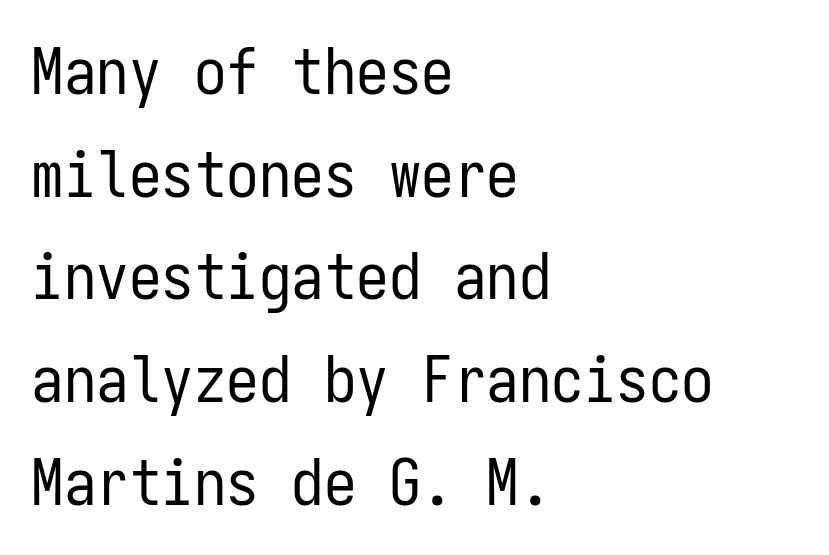
The image shows 65 px regular-weight, condensed sans-serif type, upright, monospaced; set left-aligned, normal line spacing (1.58x), normal letter spacing, not underlined; low stroke contrast and a medium x-height.
